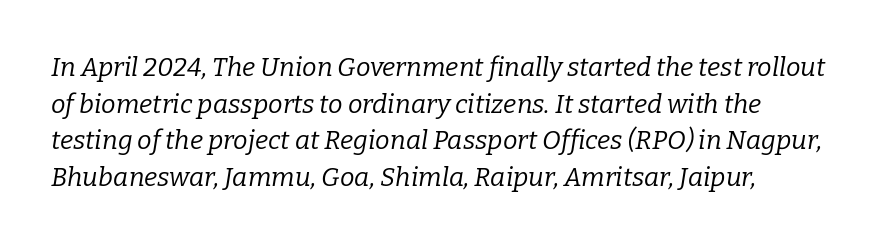
Q: Is the text bold? A: No.
Q: Is the text italic (slanted)? A: Yes, it leans right by about 9 degrees.
Q: Is the text underlined? A: No.
Q: Is the spacing between letters normal or unusually wide? A: Normal.
Q: Is the spacing between lines tight, normal or loose? A: Normal.
